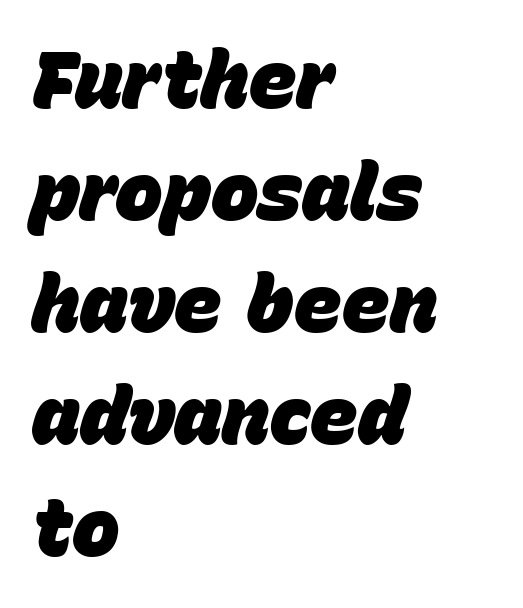
Q: Is the text bold? A: Yes.
Q: Is the text italic (slanted)? A: Yes, it leans right by about 15 degrees.
Q: Is the text underlined? A: No.
Q: How is the paragraph aligned? A: Left-aligned.
Q: Is the spacing between letters normal or unusually wide? A: Normal.
Q: Is the spacing between lines tight, normal or loose? A: Normal.
Q: Width (condensed, normal, or wide)? A: Normal.
Q: Stroke contrast? A: Low.
Q: x-height? A: Large.
Q: Monospaced? A: No.
